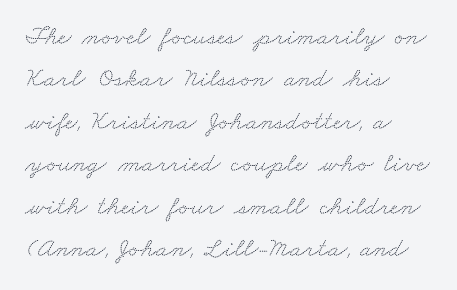
The compositor pushed each line to the left boundary. The passage shown stacks its lines at a standard gap. You could call the tracking neutral — neither tight nor loose. The string is rendered with underlining switched off.
